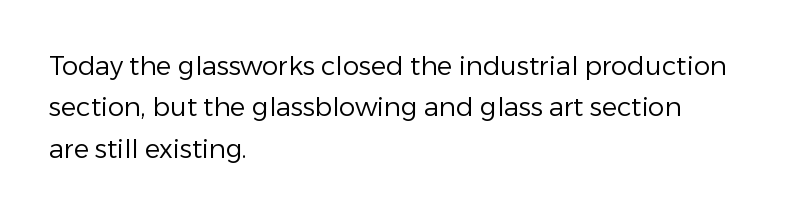
{"italic": "no", "bold": "no", "underline": "no", "align": "left", "line_spacing": "normal", "line_spacing_ratio": 1.59, "letter_spacing": "normal", "letter_spacing_em": 0.0, "glyph_px": 26}
